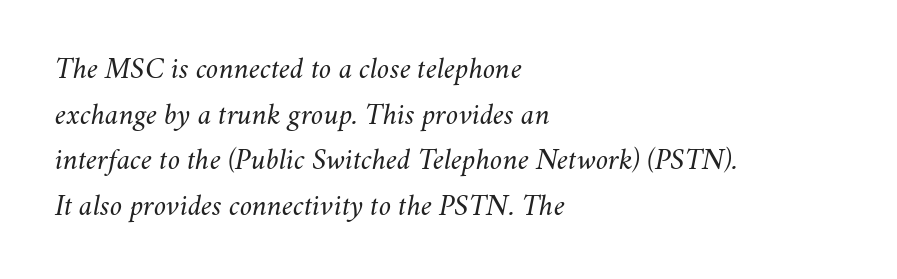
The rendering uses a moderate line-height, typical for paragraphs. Character widths vary here, with narrow letters taking less room than wide ones. Letter spacing: default. The lettering tilts uniformly, giving the passage an italic look. No chunkiness to these letters — they're not bold. Each row of text sits above clean, open space.
